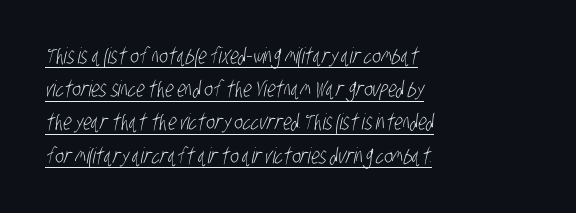
{"bold": "no", "underline": "yes", "align": "left", "line_spacing": "normal", "line_spacing_ratio": 1.51, "letter_spacing": "normal", "letter_spacing_em": 0.0, "glyph_px": 22}
